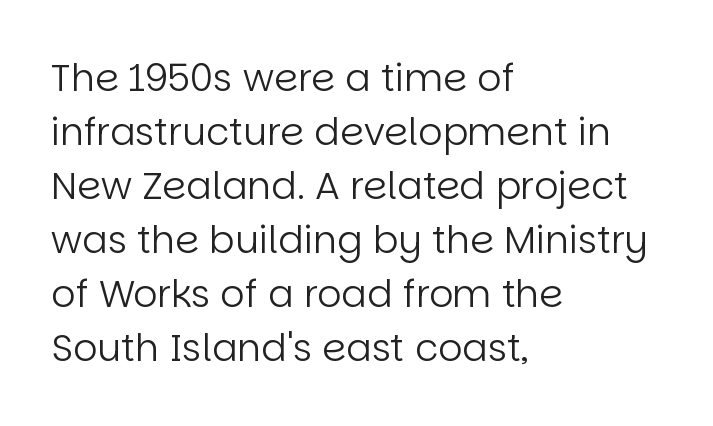
Q: Is the text bold? A: No.
Q: Is the text italic (slanted)? A: No, it is upright.
Q: Is the typeface a serif or a sans-serif typeface? A: Sans-serif.
Q: Is the text underlined? A: No.
Q: How is the paragraph aligned? A: Left-aligned.
Q: Is the spacing between letters normal or unusually wide? A: Normal.
Q: Is the spacing between lines tight, normal or loose? A: Normal.
Q: Width (condensed, normal, or wide)? A: Normal.
Q: Stroke contrast? A: Low.
Q: x-height? A: Large.
Q: Monospaced? A: No.
